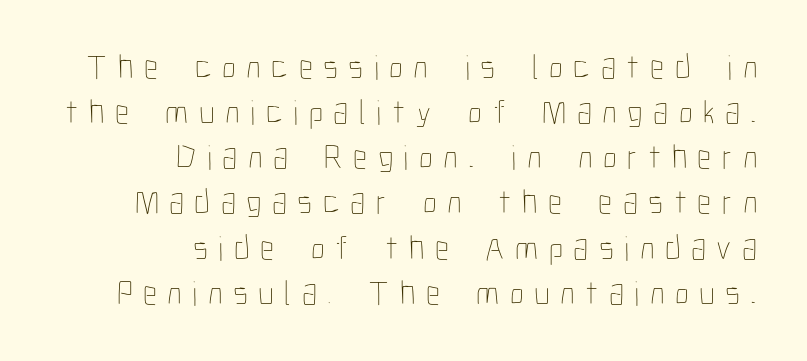
The image shows 35 px thin, condensed type, upright; set right-aligned, normal line spacing (1.29x), unusually wide letter spacing (+0.3 em), not underlined; low stroke contrast and a medium x-height.
